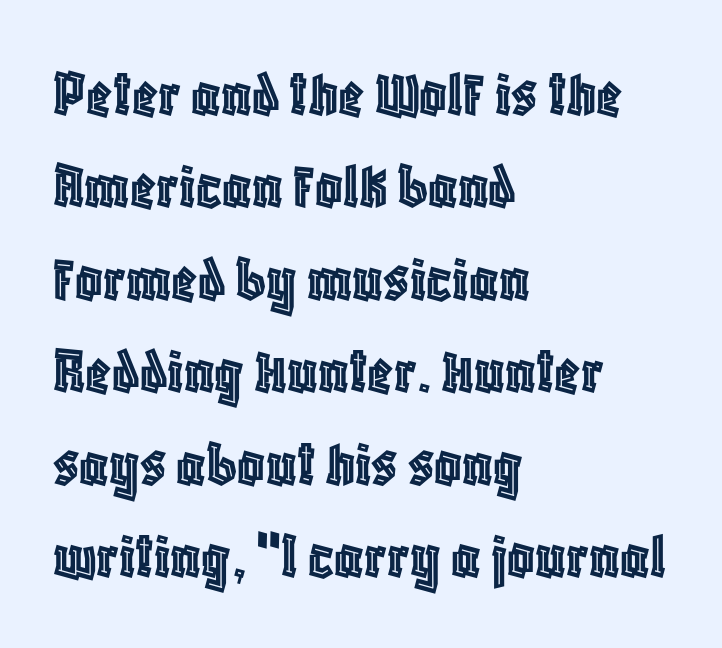
Summary of vertical rhythm: regular, with standard interline spacing. Rule under the text: the space is simply empty. The face used here is proportionally spaced, like ordinary book or web type. Layout note: lines flush left. There is no visible air inserted between adjacent glyphs. This is roman type, the default non-slanted kind.
